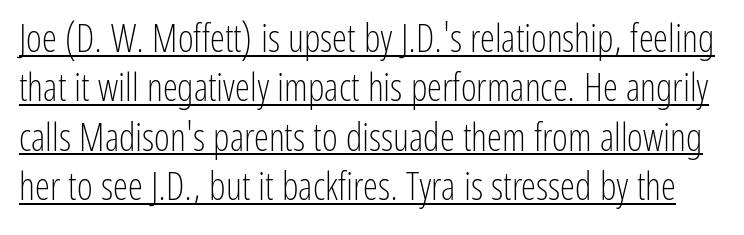
The image shows 38 px light, condensed sans-serif type, upright; set normal line spacing (1.3x), normal letter spacing, underlined; low stroke contrast and a medium x-height.
